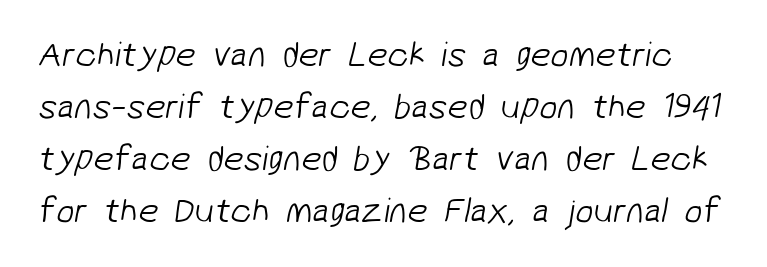
Unlike a traditional serif, this face leaves its strokes unadorned. Do the characters align in a grid? No, the font is proportional. No extra tracking has been applied to these lines. This block has exactly the height ordinary leading produces. Clear beneath every line of the passage. The letters look calm and open, with moderate or lighter stems.
